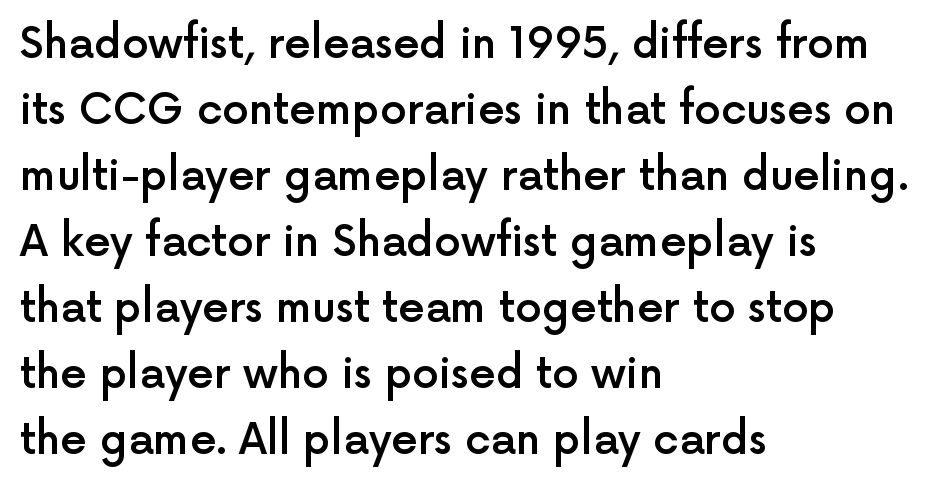
Is this a sans? Yes — the strokes have no serifs. The passage shown is typed in a proportional face where columns would drift. The block of text has a typical density, with ordinary space between rows. Quick note: underline off. The compositor pushed each line to the left boundary. Does extra space separate the letters? No, they use regular spacing.
